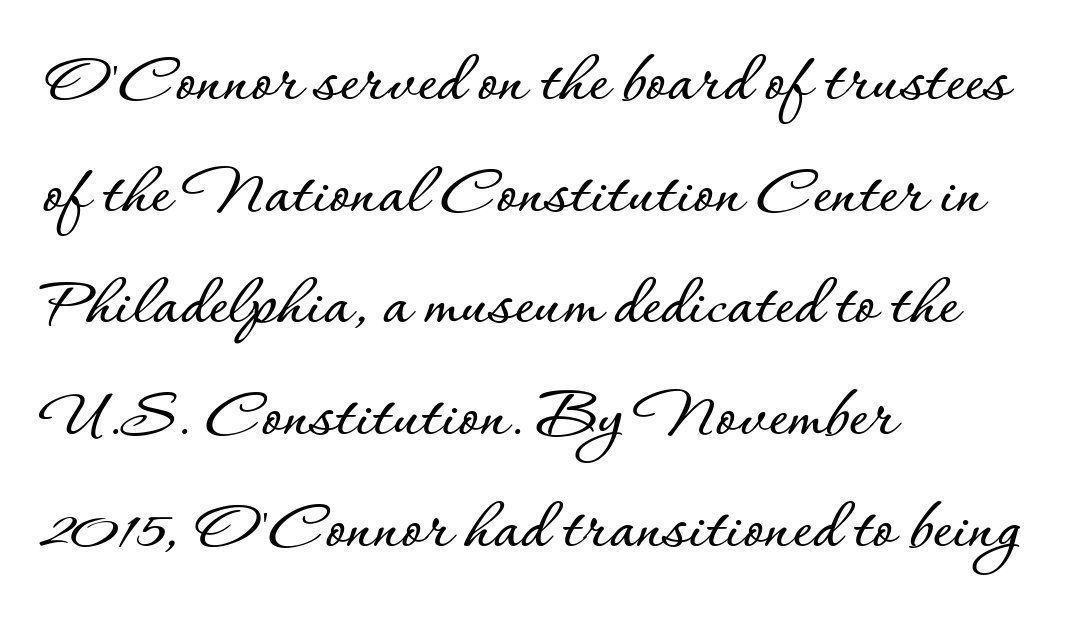
Here the glyphs are tracked normally, forming tight word shapes. Line starts are locked; line ends wander. Spacing verdict: proportional, widths tailored to each character. Whoever set this chose a conventional vertical rhythm. Quick note: underline off.
